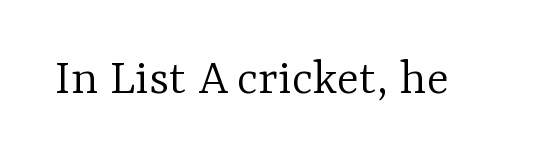
The image shows 52 px light serif type, upright; set normal letter spacing, not underlined; low stroke contrast and a medium x-height.
